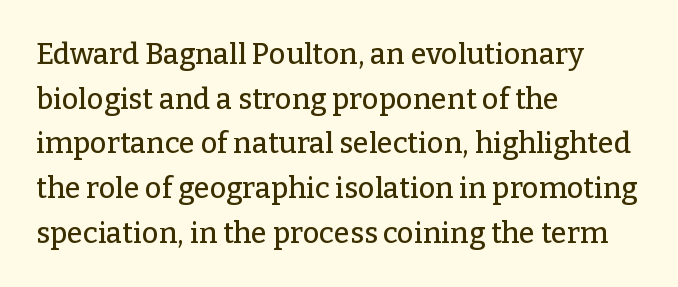
{"serif": "yes", "italic": "no", "width": "normal", "stroke_contrast": "low", "x_height": "medium", "monospaced": "no", "underline": "no", "align": "left", "line_spacing": "normal", "line_spacing_ratio": 1.54, "letter_spacing": "normal", "letter_spacing_em": 0.0, "glyph_px": 29}
